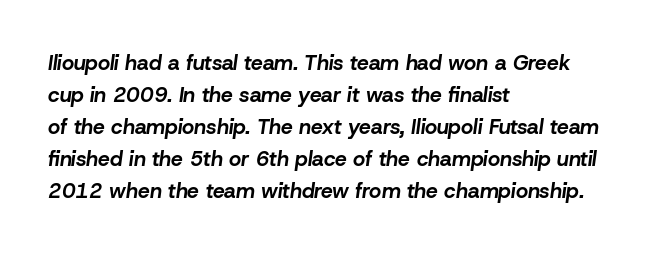
Quick note: interline space is typical. The type is set solid horizontally, with unmodified tracking. The lines are quadded left. These lines carry a lot of weight — the face is fully bold. Glance below the letters and you will spot only blank space. Is the type slanted? Yes — the strokes lean at a clear angle.
